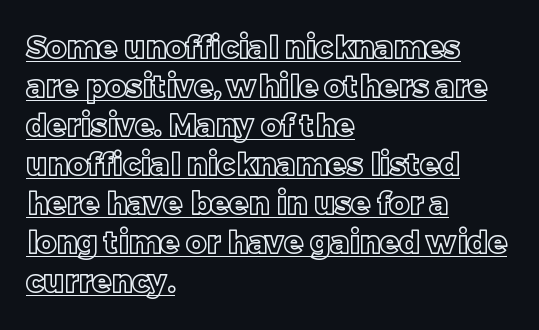
Q: Is the text italic (slanted)? A: No, it is upright.
Q: Is the text underlined? A: Yes.
Q: How is the paragraph aligned? A: Left-aligned.
Q: Is the spacing between letters normal or unusually wide? A: Normal.
Q: Is the spacing between lines tight, normal or loose? A: Normal.
Q: Width (condensed, normal, or wide)? A: Normal.
Q: x-height? A: Large.
Q: Monospaced? A: No.
